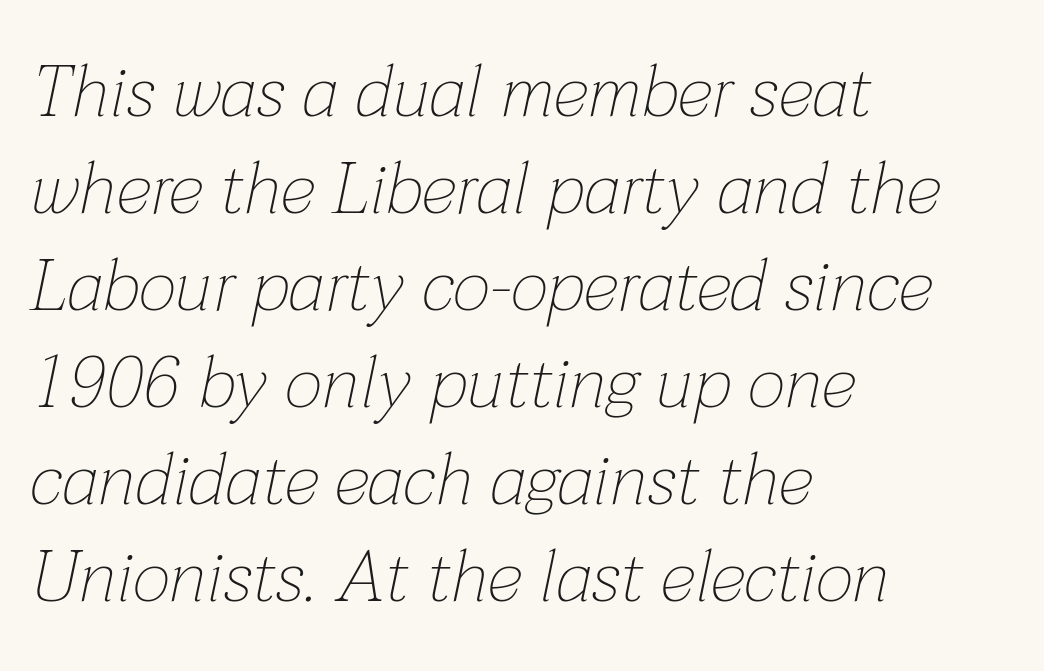
The image shows 73 px thin type, italic (leaning right); set left-aligned, normal line spacing (1.33x), normal letter spacing, not underlined; low stroke contrast and a medium x-height.
